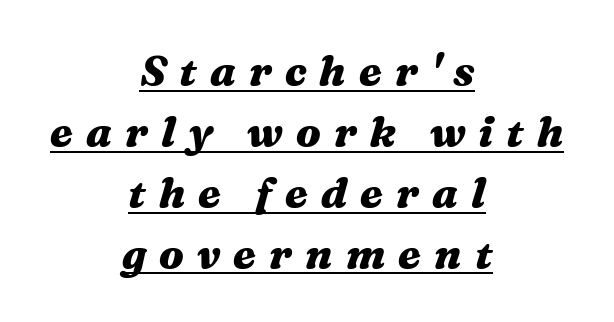
{"italic": "yes", "lean": "right", "slant_degrees": 16, "bold": "yes", "weight": "heavy", "width": "wide", "stroke_contrast": "medium", "x_height": "medium", "monospaced": "no", "underline": "yes", "align": "center", "line_spacing": "normal", "line_spacing_ratio": 1.45, "letter_spacing": "wide", "letter_spacing_em": 0.31, "glyph_px": 42}
